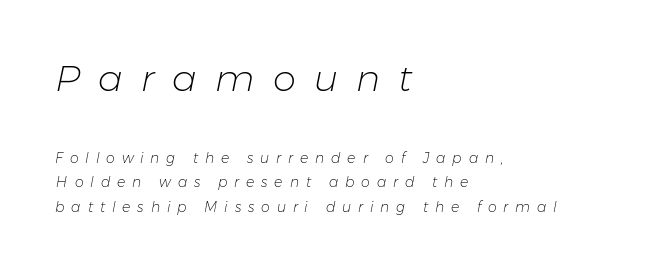
{"italic": "yes", "lean": "right", "slant_degrees": 11, "bold": "no", "weight": "light", "width": "normal", "stroke_contrast": "low", "x_height": "medium", "monospaced": "no", "underline": "no", "align": "left", "line_spacing_ratio": 1.74, "letter_spacing": "wide", "letter_spacing_em": 0.49, "larger_block": "first", "size_ratio": 2.64, "glyph_px": 37}
